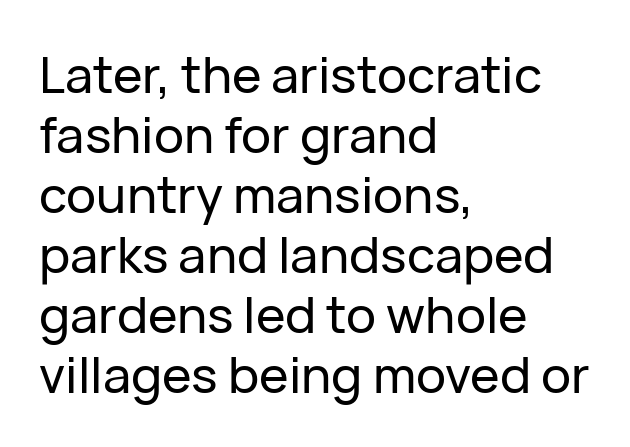
The face used here is proportionally spaced, like ordinary book or web type. Honestly, there is no underline to notice here at all. When letters stand straight like this, we call the style roman or upright. No feet cap the strokes, marking this as sans-serif type.
